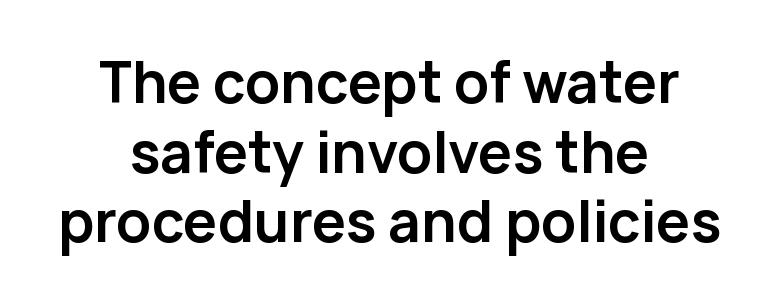
The image shows 57 px semibold sans-serif type, upright; set centered, line spacing 1.22x, normal letter spacing, not underlined; low stroke contrast and a medium x-height.
